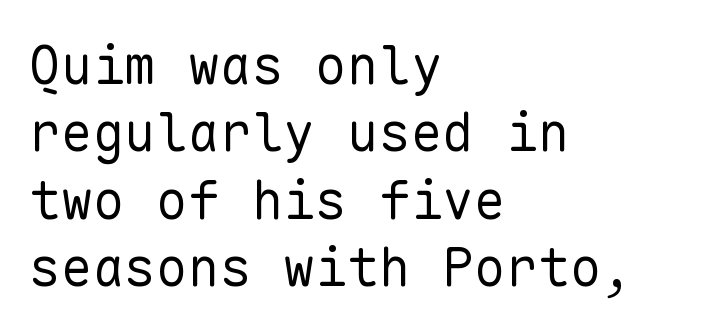
Only glyphs here, with clear space below each row. If you measured baseline to baseline, you'd find a middling distance. Grotesque or geometric, the face here clearly has no serifs. Weight: in the light-to-regular range. Spacing verdict: monospaced, one width for all characters. This sample uses an upright cut, with every glyph sitting square on the baseline.
